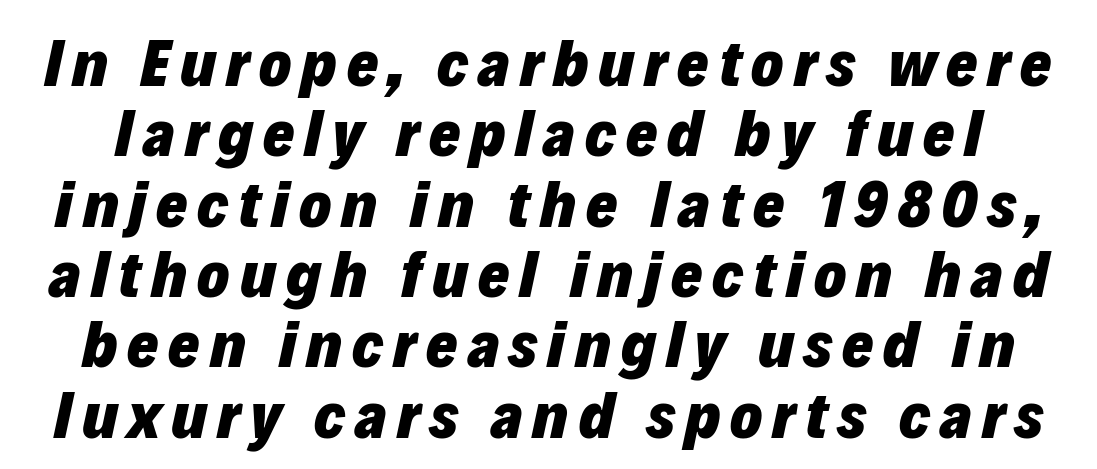
Bold? Absolutely — the strokes are thick and heavy. Quick note: italic. The designer dialed line spacing down below the default. This sample has the flowing, uneven cadence of proportional lettering. The space directly below the letters is spotless.
